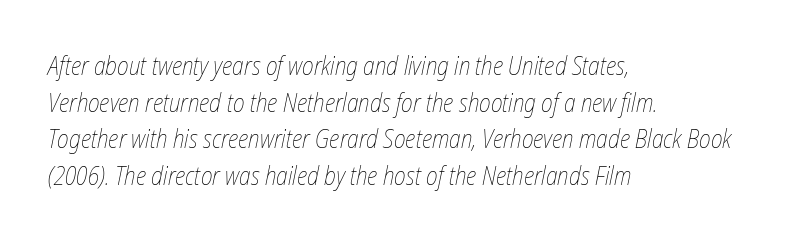
Q: Is the text bold? A: No.
Q: Is the text italic (slanted)? A: Yes, it leans right by about 12 degrees.
Q: Is the text underlined? A: No.
Q: How is the paragraph aligned? A: Left-aligned.
Q: Is the spacing between letters normal or unusually wide? A: Normal.
Q: Is the spacing between lines tight, normal or loose? A: Normal.
